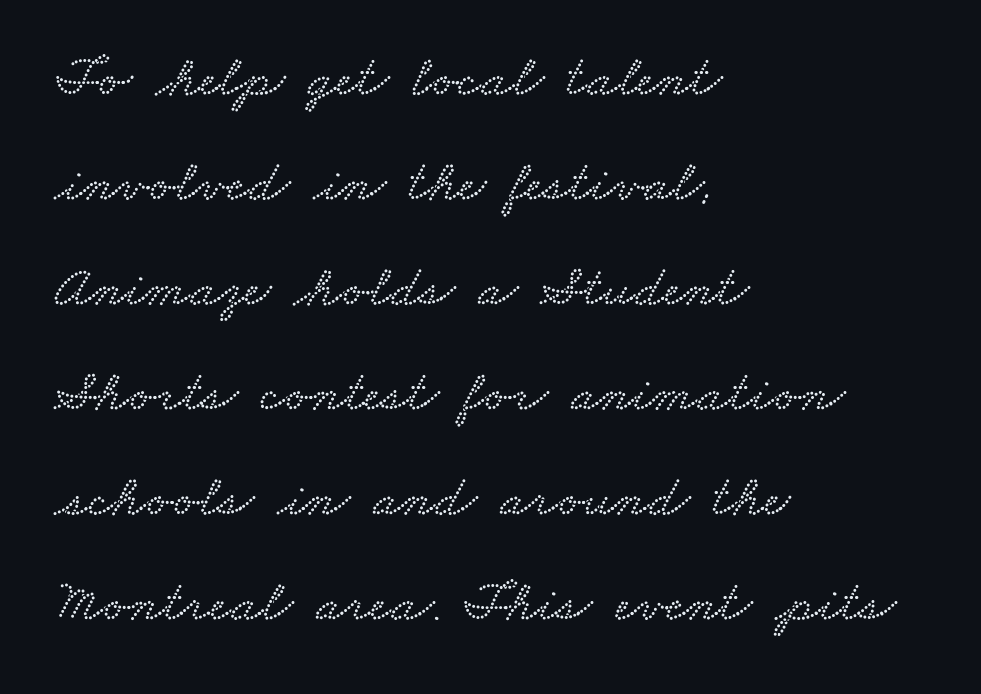
Q: Is the text underlined? A: No.
Q: How is the paragraph aligned? A: Left-aligned.
Q: Is the spacing between letters normal or unusually wide? A: Normal.
Q: Width (condensed, normal, or wide)? A: Wide.
Q: Stroke contrast? A: Low.
Q: x-height? A: Small.
Q: Monospaced? A: No.
